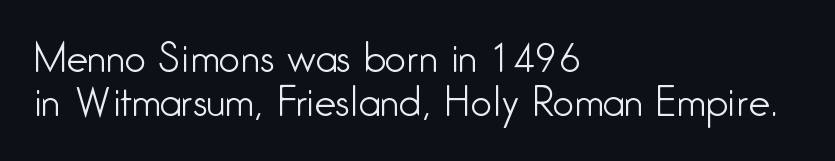
Q: Is the text bold? A: No.
Q: Is the text italic (slanted)? A: No, it is upright.
Q: Is the typeface a serif or a sans-serif typeface? A: Sans-serif.
Q: Is the text underlined? A: No.
Q: How is the paragraph aligned? A: Left-aligned.
Q: Is the spacing between letters normal or unusually wide? A: Normal.
Q: Width (condensed, normal, or wide)? A: Condensed.
Q: Stroke contrast? A: Low.
Q: x-height? A: Medium.
Q: Monospaced? A: No.
